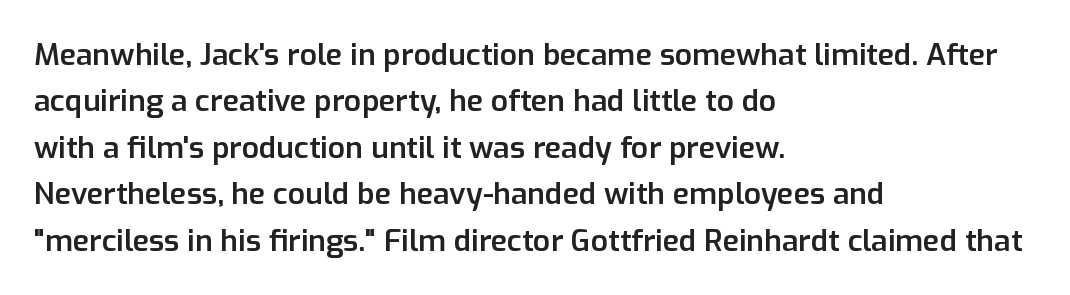
The image shows 30 px semibold sans-serif type, upright; set left-aligned, normal line spacing (1.55x), normal letter spacing, not underlined; low stroke contrast and a medium x-height.
